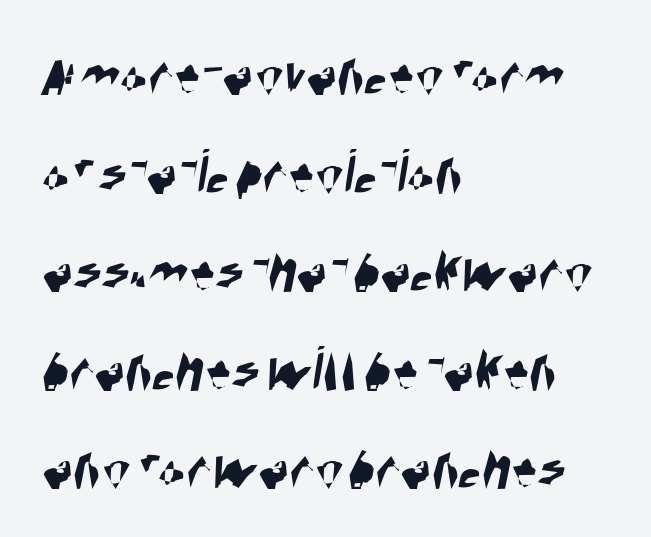
Characters follow at the spacing the type designer built in. No word sits above an underline. What kind of face is this? One without serifs — a sans. Character widths vary here, with narrow letters taking less room than wide ones.
